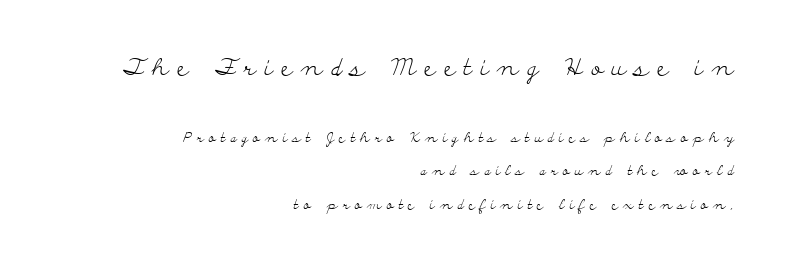
Q: Is the text bold? A: No.
Q: Is the text italic (slanted)? A: Yes.
Q: Is the text underlined? A: No.
Q: How is the paragraph aligned? A: Right-aligned.
Q: Is the spacing between letters normal or unusually wide? A: Unusually wide.
Q: Is the spacing between lines tight, normal or loose? A: Loose.
Q: Which block of text is set in a larger size, the first (top) or the second (bottom)? A: The first (top) one.
